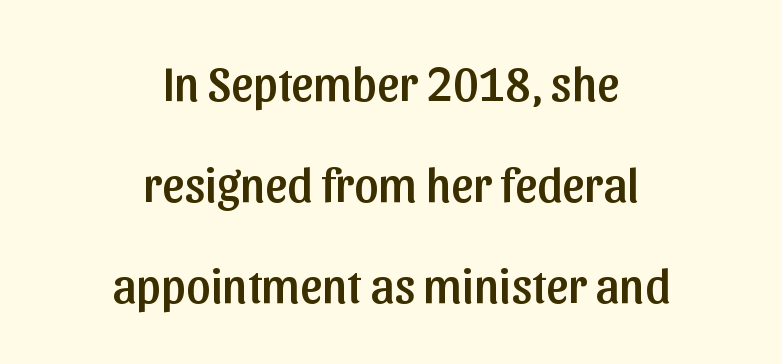
The image shows 48 px sans-serif type, upright; set centered, loose line spacing (2.1x), normal letter spacing, not underlined; low stroke contrast and a medium x-height.
